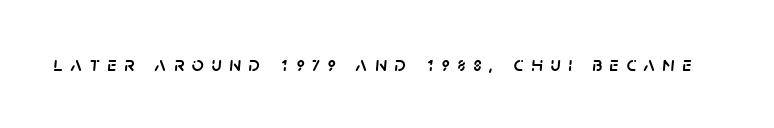
{"italic": "yes", "lean": "right", "slant_degrees": 5, "underline": "no", "letter_spacing": "wide", "letter_spacing_em": 0.36, "glyph_px": 21}
